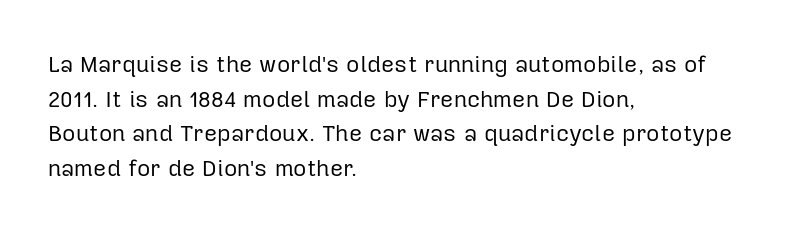
{"italic": "no", "bold": "no", "underline": "no", "align": "left", "line_spacing": "normal", "line_spacing_ratio": 1.51, "letter_spacing": "normal", "letter_spacing_em": 0.0, "glyph_px": 23}
